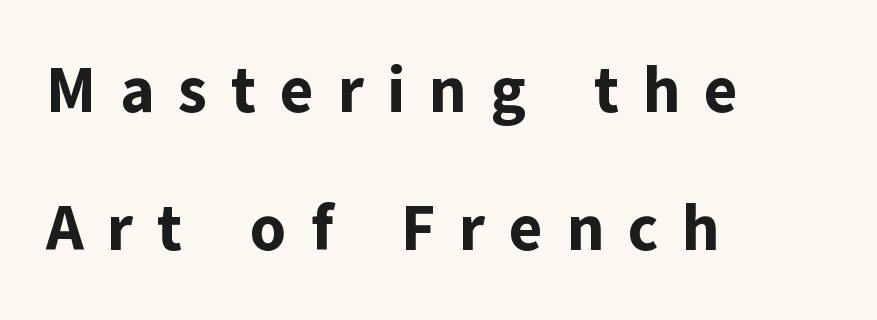
Q: Is the text bold? A: Yes.
Q: Is the text italic (slanted)? A: No, it is upright.
Q: Is the typeface a serif or a sans-serif typeface? A: Sans-serif.
Q: Is the text underlined? A: No.
Q: How is the paragraph aligned? A: Left-aligned.
Q: Is the spacing between letters normal or unusually wide? A: Unusually wide.
Q: Is the spacing between lines tight, normal or loose? A: Loose.
Q: Width (condensed, normal, or wide)? A: Normal.
Q: Stroke contrast? A: Low.
Q: x-height? A: Medium.
Q: Monospaced? A: No.
